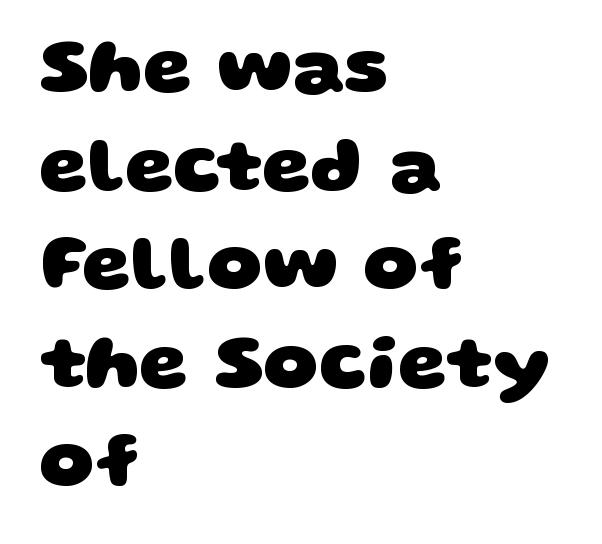
{"serif": "no", "bold": "yes", "weight": "heavy", "width": "wide", "stroke_contrast": "low", "x_height": "large", "monospaced": "no", "underline": "no", "align": "left", "line_spacing": "normal", "line_spacing_ratio": 1.28, "letter_spacing": "normal", "letter_spacing_em": 0.0, "glyph_px": 77}
